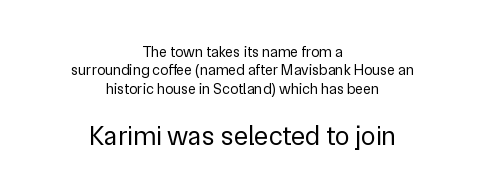
{"italic": "no", "bold": "no", "underline": "no", "align": "center", "line_spacing_ratio": 1.23, "letter_spacing": "normal", "letter_spacing_em": 0.0, "larger_block": "second", "size_ratio": 1.8, "glyph_px": 27}
